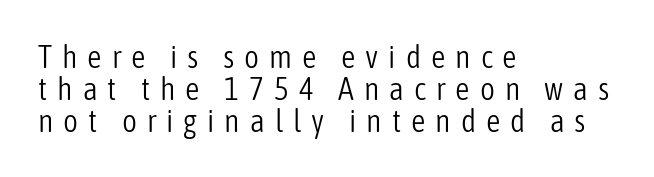
Q: Is the text bold? A: No.
Q: Is the text italic (slanted)? A: No, it is upright.
Q: Is the typeface a serif or a sans-serif typeface? A: Sans-serif.
Q: Is the text underlined? A: No.
Q: How is the paragraph aligned? A: Left-aligned.
Q: Is the spacing between letters normal or unusually wide? A: Unusually wide.
Q: Is the spacing between lines tight, normal or loose? A: Tight.
Q: Width (condensed, normal, or wide)? A: Condensed.
Q: Stroke contrast? A: Low.
Q: x-height? A: Medium.
Q: Monospaced? A: No.
